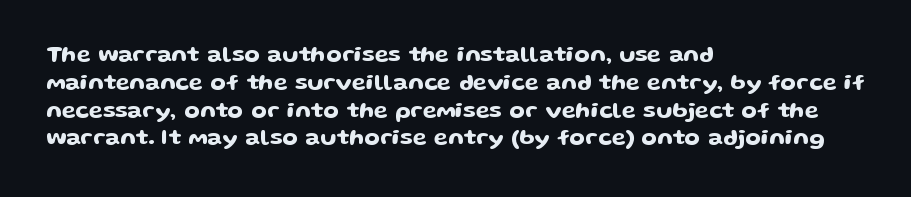
The image shows 23 px text type, upright; set left-aligned, line spacing 1.21x, normal letter spacing, not underlined.
